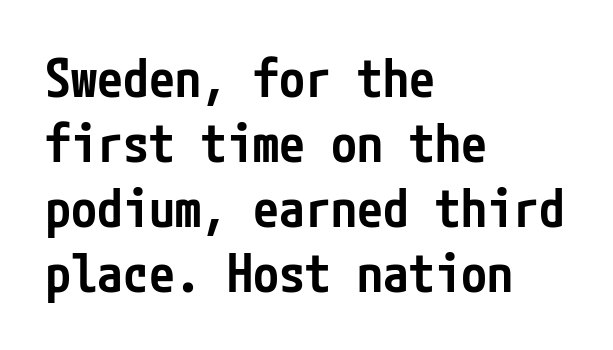
In terms of leading, this rendering sits right in the middle. The text was rendered using a sans face with plain stroke endings. Clear beneath every line of the passage. This is moderately heavy type, rendered in semibold. The type is set solid horizontally, with unmodified tracking. Designer's note — italics off, roman on.
